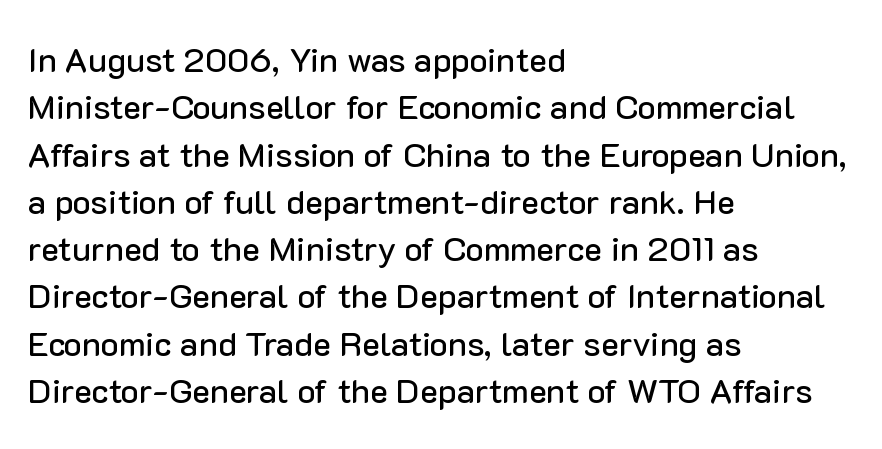
Q: Is the text italic (slanted)? A: No, it is upright.
Q: Is the typeface a serif or a sans-serif typeface? A: Sans-serif.
Q: Is the text underlined? A: No.
Q: How is the paragraph aligned? A: Left-aligned.
Q: Is the spacing between letters normal or unusually wide? A: Normal.
Q: Is the spacing between lines tight, normal or loose? A: Normal.
Q: Width (condensed, normal, or wide)? A: Normal.
Q: Stroke contrast? A: Low.
Q: x-height? A: Medium.
Q: Monospaced? A: No.
